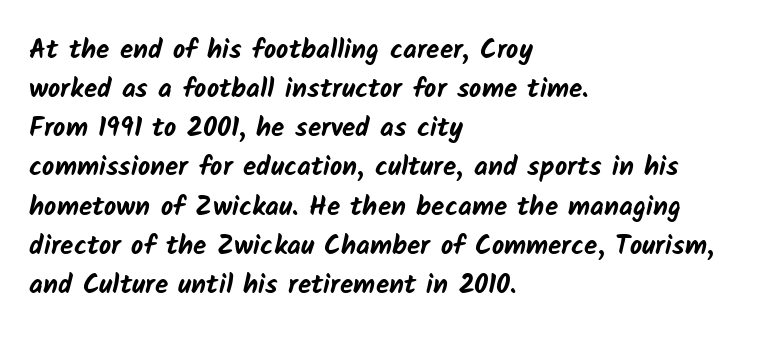
Q: Is the text bold? A: Yes.
Q: Is the text underlined? A: No.
Q: How is the paragraph aligned? A: Left-aligned.
Q: Is the spacing between letters normal or unusually wide? A: Normal.
Q: Is the spacing between lines tight, normal or loose? A: Normal.
